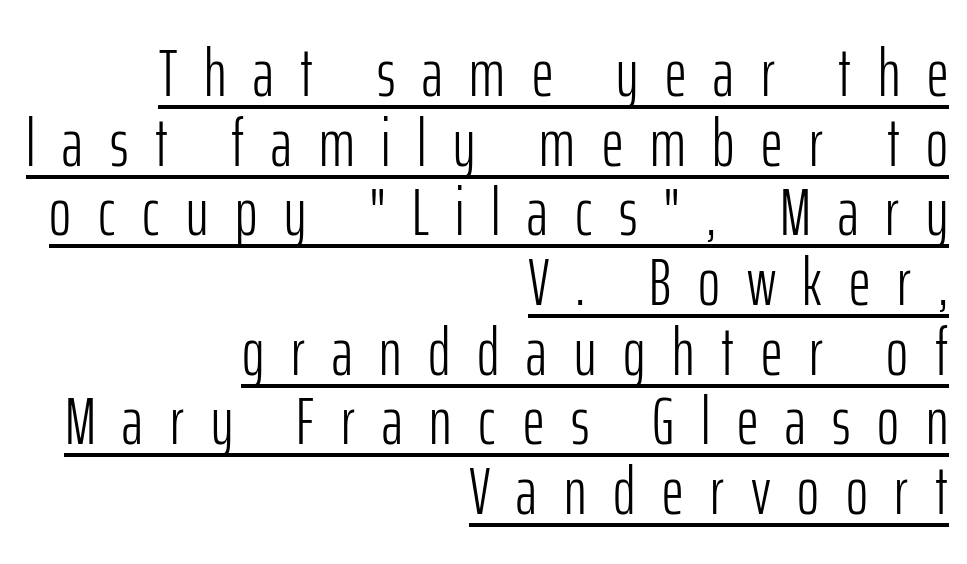
The passage shown has open, widely tracked lettering throughout. Every stem runs plumb, perpendicular to the baseline. The passage shown is not bold in any degree. Note the varied advance widths — an 'i' is clearly narrower than an 'm'.
